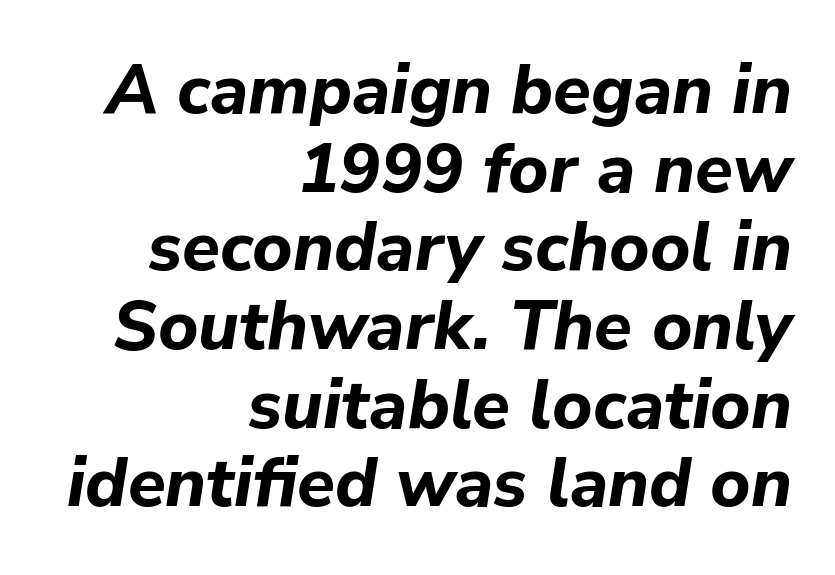
Q: Is the text bold? A: Yes.
Q: Is the text italic (slanted)? A: Yes, it leans right by about 9 degrees.
Q: Is the text underlined? A: No.
Q: How is the paragraph aligned? A: Right-aligned.
Q: Is the spacing between letters normal or unusually wide? A: Normal.
Q: Is the spacing between lines tight, normal or loose? A: Tight.
Q: Width (condensed, normal, or wide)? A: Normal.
Q: Stroke contrast? A: Low.
Q: x-height? A: Medium.
Q: Monospaced? A: No.
